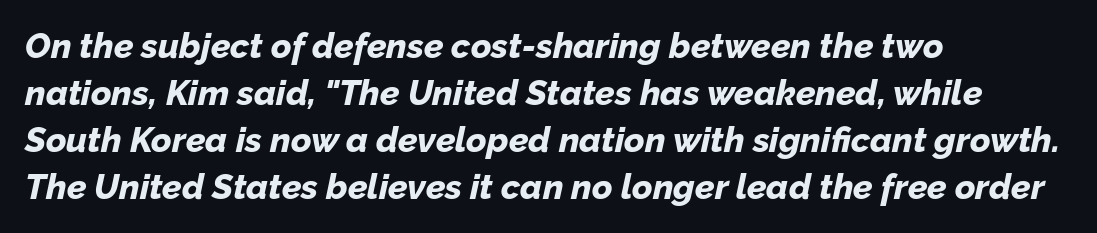
Compared with an ordinary text face, these strokes are far heavier — a full bold. A normal amount of white space separates one row of letters from the next. Underlining? Definitely not there. The whole block is typeset with a tilt. The letters advance in unequal steps, a hallmark of proportional type.
